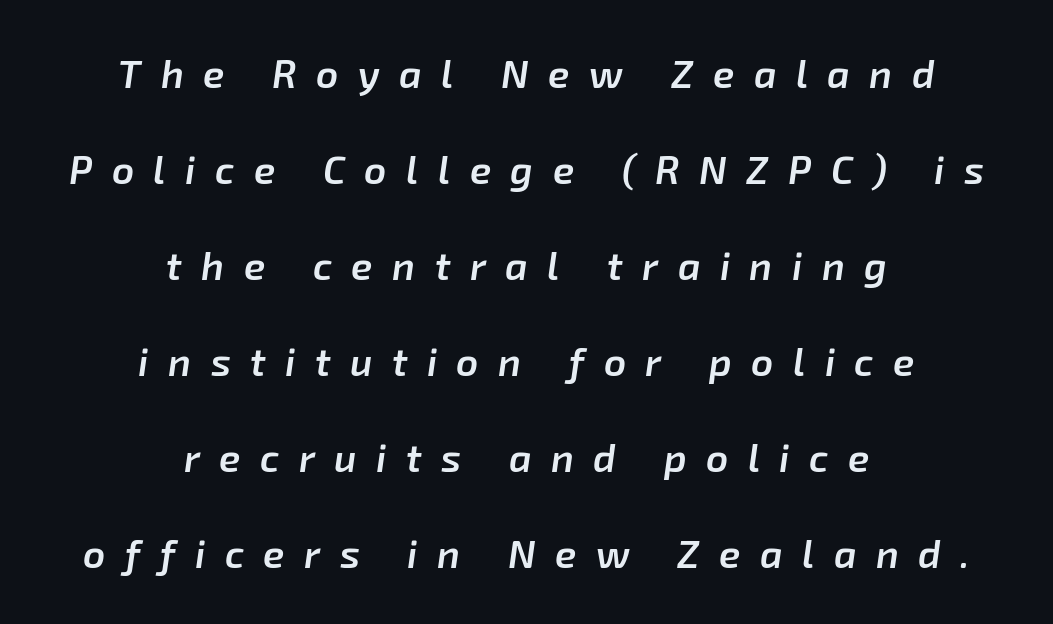
The image shows 39 px semibold type, italic (leaning right); set centered, loose line spacing (2.46x), unusually wide letter spacing (+0.5 em), not underlined; low stroke contrast and a medium x-height.
